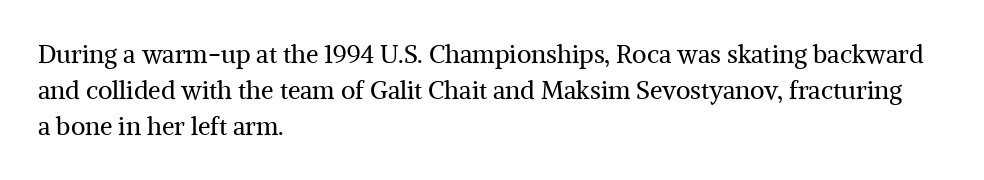
{"italic": "no", "bold": "no", "underline": "no", "align": "left", "line_spacing": "normal", "line_spacing_ratio": 1.44, "letter_spacing": "normal", "letter_spacing_em": 0.0, "glyph_px": 25}
